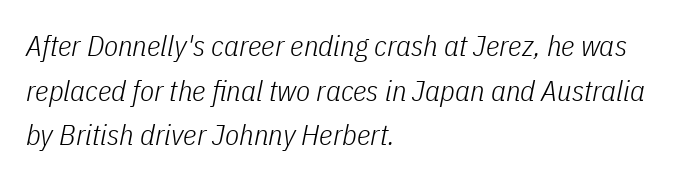
Proportional: the letters do not fall into vertical columns. Compared with typical body copy, the letter spacing here is the same. There's an unmistakable incline to the writing here. The typesetter chose a ragged-right arrangement here.
